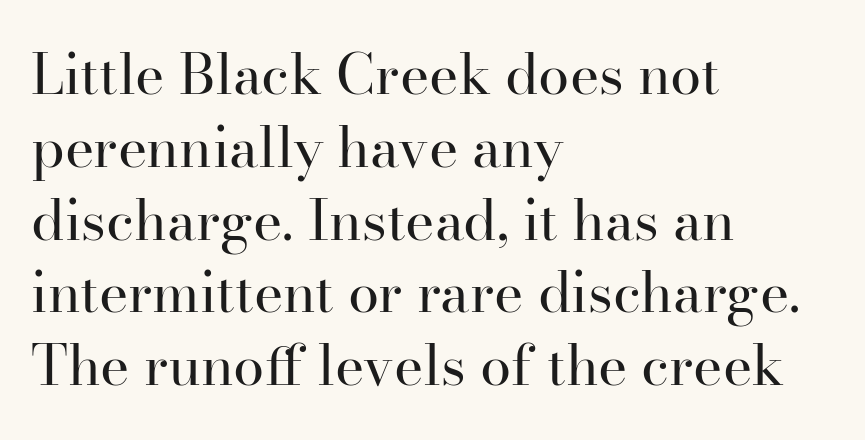
The image shows 56 px regular-weight serif type, upright; set left-aligned, normal line spacing (1.3x), normal letter spacing, not underlined; high stroke contrast and a small x-height.
